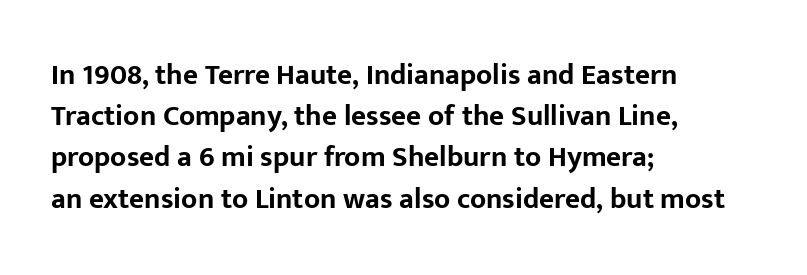
Q: Is the text bold? A: Yes.
Q: Is the text italic (slanted)? A: No, it is upright.
Q: Is the typeface a serif or a sans-serif typeface? A: Sans-serif.
Q: Is the text underlined? A: No.
Q: How is the paragraph aligned? A: Left-aligned.
Q: Is the spacing between letters normal or unusually wide? A: Normal.
Q: Is the spacing between lines tight, normal or loose? A: Normal.
Q: Width (condensed, normal, or wide)? A: Normal.
Q: Stroke contrast? A: Low.
Q: x-height? A: Medium.
Q: Monospaced? A: No.
